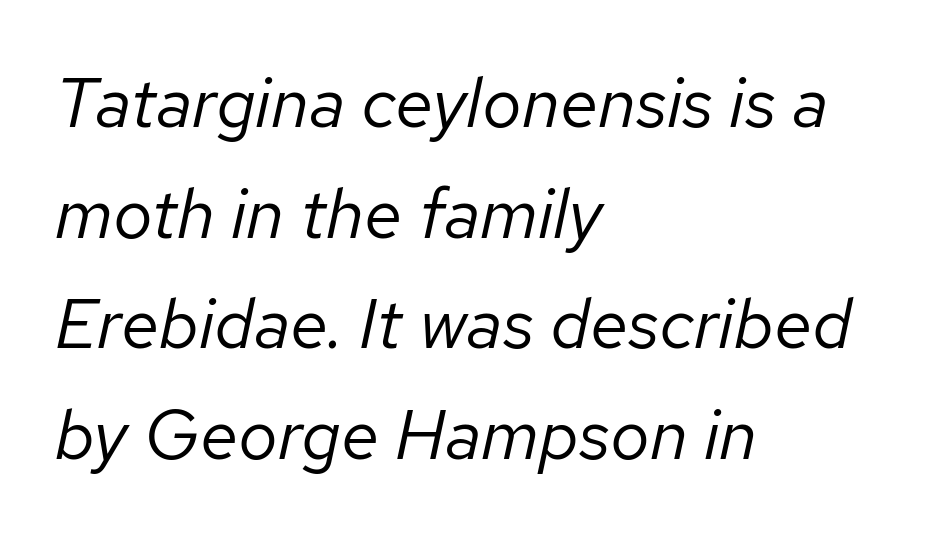
{"italic": "yes", "lean": "right", "slant_degrees": 12, "bold": "no", "weight": "regular", "width": "normal", "stroke_contrast": "low", "x_height": "medium", "monospaced": "no", "underline": "no", "align": "left", "line_spacing": "normal", "line_spacing_ratio": 1.58, "letter_spacing": "normal", "letter_spacing_em": 0.0, "glyph_px": 70}
